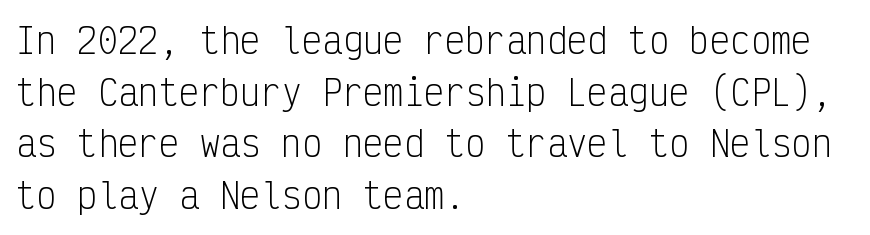
The image shows 34 px light, condensed sans-serif type, upright, monospaced; set left-aligned, normal line spacing (1.52x), normal letter spacing, not underlined; low stroke contrast and a medium x-height.
